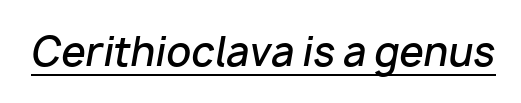
Q: Is the text bold? A: Semi-bold.
Q: Is the text italic (slanted)? A: Yes, it leans right by about 10 degrees.
Q: Is the text underlined? A: Yes.
Q: Is the spacing between letters normal or unusually wide? A: Normal.
Q: Width (condensed, normal, or wide)? A: Normal.
Q: Stroke contrast? A: Low.
Q: x-height? A: Medium.
Q: Monospaced? A: No.
